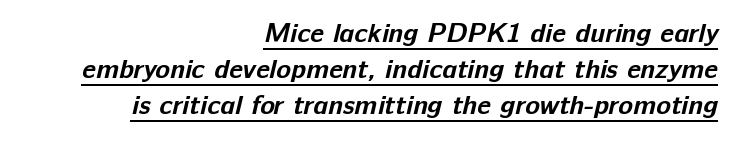
{"bold": "yes", "underline": "yes", "align": "right", "line_spacing": "normal", "line_spacing_ratio": 1.34, "letter_spacing": "normal", "letter_spacing_em": 0.0, "glyph_px": 27}
